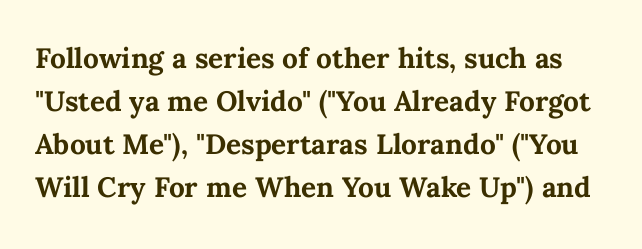
The image shows 28 px bold type, upright; set normal line spacing (1.53x), normal letter spacing, not underlined; medium stroke contrast and a medium x-height.
